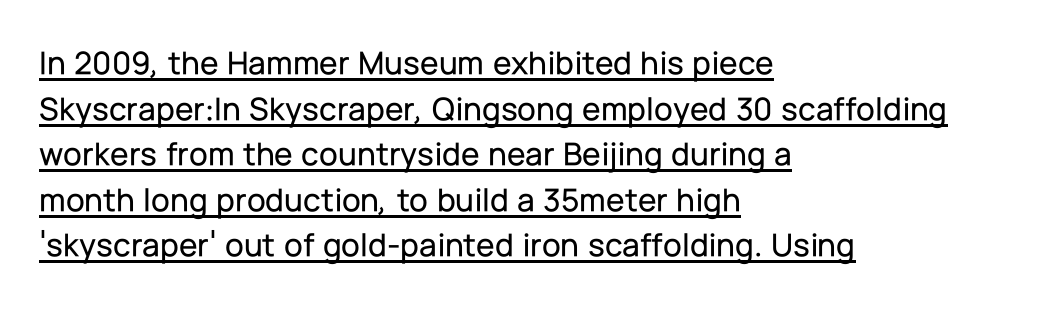
This is the regular roman posture of the typeface. Every word sits above its own underline. Does extra space separate the letters? No, they use regular spacing. Think of a printed novel: that variable character pitch is what you see here. A typesetter would call this leading conventional body-copy spacing.
